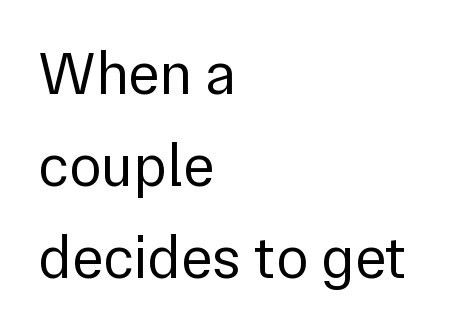
The image shows 60 px regular-weight sans-serif type, upright; set left-aligned, normal line spacing (1.53x), normal letter spacing, not underlined; a medium x-height.
